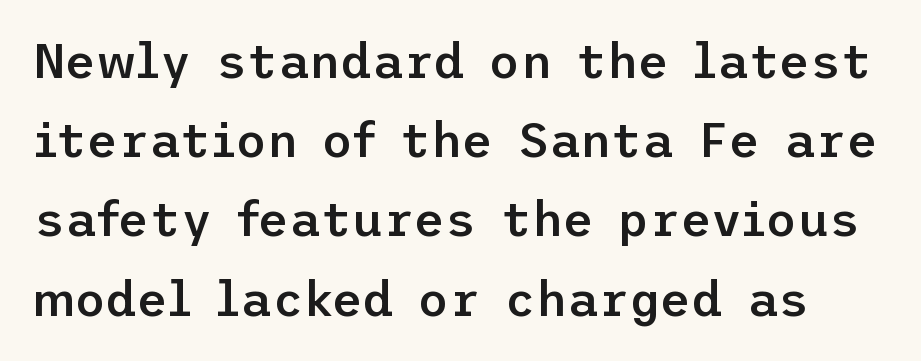
Q: Is the text bold? A: Semi-bold.
Q: Is the text italic (slanted)? A: No, it is upright.
Q: Is the typeface a serif or a sans-serif typeface? A: Sans-serif.
Q: Is the text underlined? A: No.
Q: Is the spacing between letters normal or unusually wide? A: Normal.
Q: Is the spacing between lines tight, normal or loose? A: Normal.
Q: Width (condensed, normal, or wide)? A: Normal.
Q: Stroke contrast? A: Low.
Q: x-height? A: Medium.
